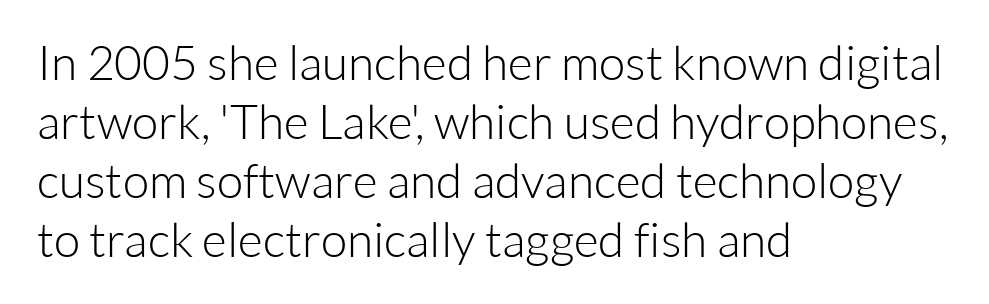
{"serif": "no", "italic": "no", "bold": "no", "weight": "light", "width": "normal", "stroke_contrast": "low", "x_height": "medium", "monospaced": "no", "underline": "no", "align": "left", "line_spacing_ratio": 1.23, "letter_spacing": "normal", "letter_spacing_em": 0.0, "glyph_px": 48}
